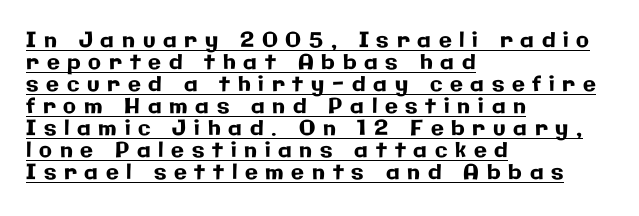
{"italic": "no", "underline": "yes", "align": "left", "line_spacing": "tight", "line_spacing_ratio": 1.05, "letter_spacing": "wide", "letter_spacing_em": 0.37, "glyph_px": 21}
